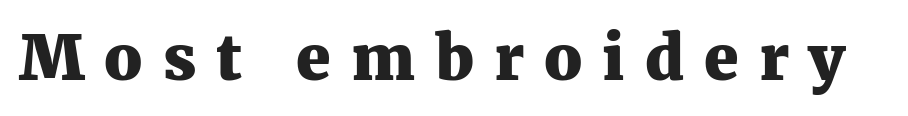
Character widths vary here, with narrow letters taking less room than wide ones. The rendering uses a bold face; every stroke is thick and dark. Look at the tracking — it's clearly loosened, letters drifting apart. Typographically, this falls in the serif category. The axis of the letterforms is exactly vertical.
